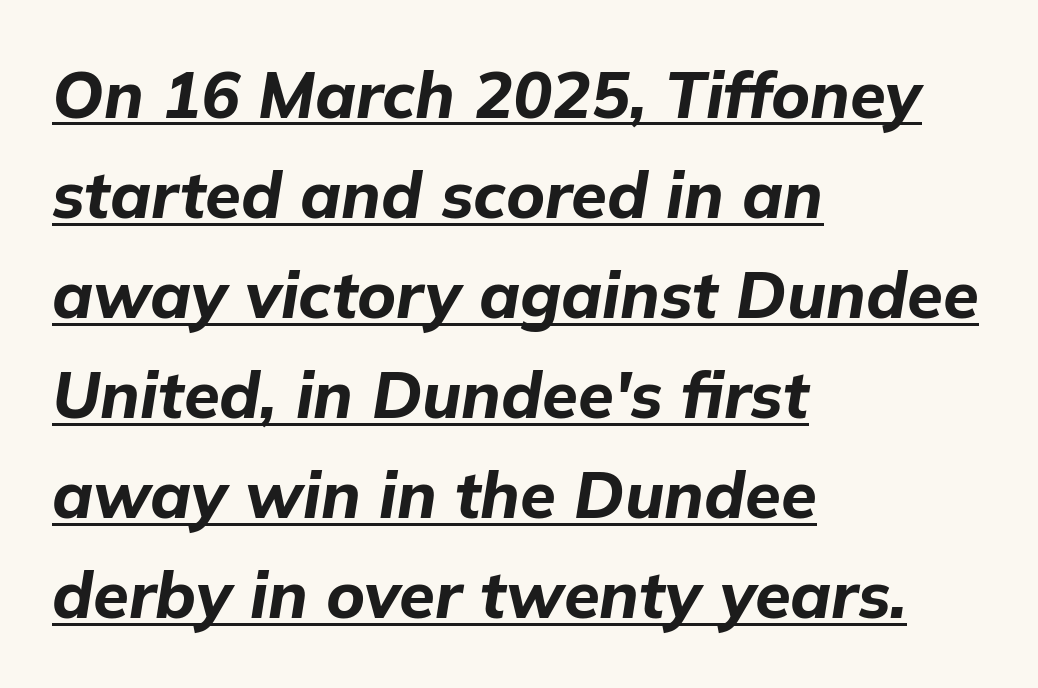
Q: Is the text bold? A: Yes.
Q: Is the text italic (slanted)? A: Yes, it leans right by about 9 degrees.
Q: Is the text underlined? A: Yes.
Q: How is the paragraph aligned? A: Left-aligned.
Q: Is the spacing between letters normal or unusually wide? A: Normal.
Q: Is the spacing between lines tight, normal or loose? A: Normal.
Q: Width (condensed, normal, or wide)? A: Normal.
Q: Stroke contrast? A: Low.
Q: x-height? A: Medium.
Q: Monospaced? A: No.
